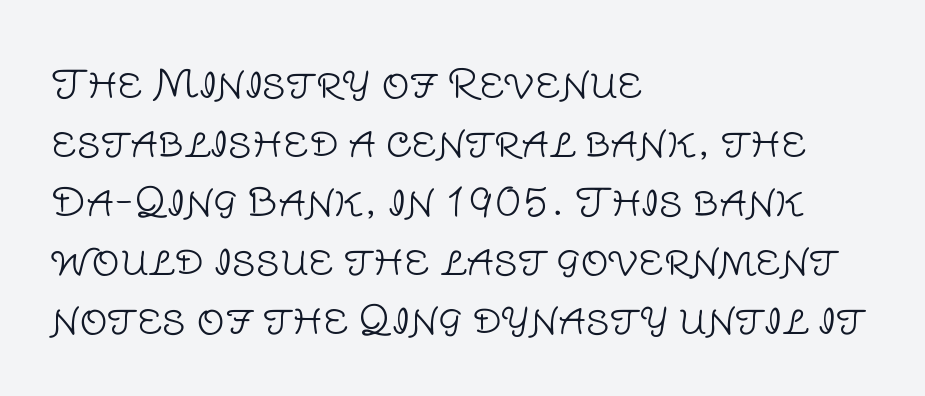
The cut favours lightness, reaching ordinary text weight at its darkest. This rendering employs a face without finishing strokes, i.e., a sans-serif. These lines are rendered in a variable-pitch font. The text block is weighted toward the left margin, trailing off unevenly rightward. The letters sit at their default tracking, neither squeezed nor spread. Successive baselines arrive at the customary interval.
